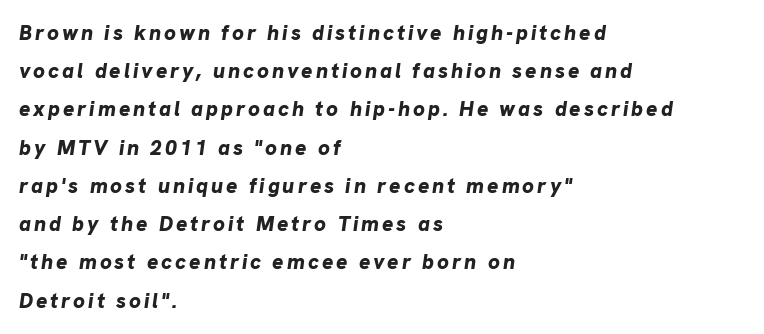
Q: Is the text bold? A: Yes.
Q: Is the text italic (slanted)? A: Yes, it leans right by about 8 degrees.
Q: Is the text underlined? A: No.
Q: How is the paragraph aligned? A: Left-aligned.
